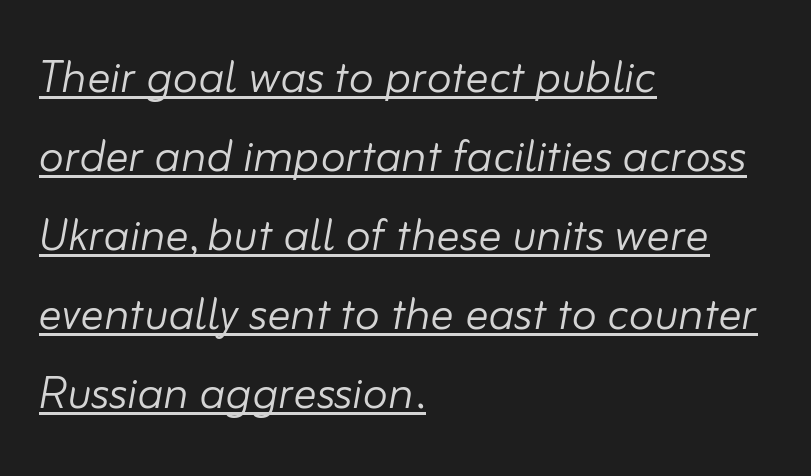
{"italic": "yes", "lean": "right", "slant_degrees": 10, "bold": "no", "weight": "light", "width": "normal", "stroke_contrast": "low", "x_height": "small", "monospaced": "no", "underline": "yes", "align": "left", "line_spacing": "normal", "line_spacing_ratio": 1.36, "letter_spacing": "normal", "letter_spacing_em": 0.0, "glyph_px": 58}
